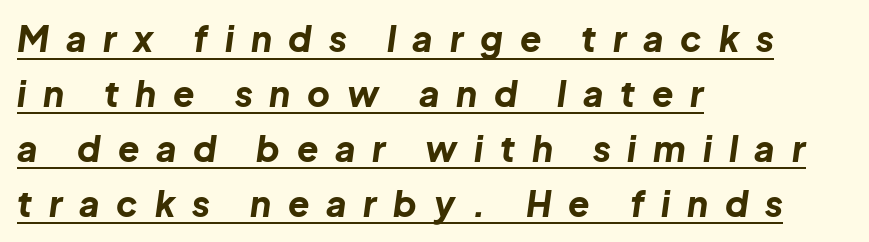
Compared with typical body copy, the letter spacing here is much looser. Every letter is thick-stroked: bold, no question. The typesetter has applied underlining to the passage shown. Looks like regular typesetting: each glyph gets only the width it needs. In terms of posture, this sample is oblique.
